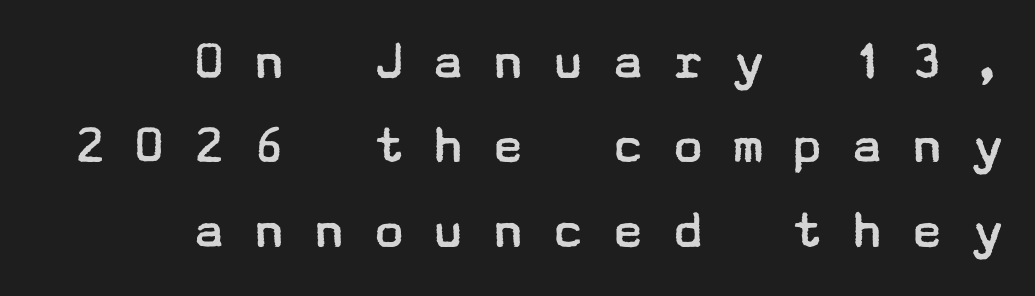
Q: Is the text bold? A: No.
Q: Is the text italic (slanted)? A: No, it is upright.
Q: Is the typeface a serif or a sans-serif typeface? A: Sans-serif.
Q: Is the text underlined? A: No.
Q: How is the paragraph aligned? A: Right-aligned.
Q: Is the spacing between letters normal or unusually wide? A: Unusually wide.
Q: Is the spacing between lines tight, normal or loose? A: Normal.
Q: Width (condensed, normal, or wide)? A: Wide.
Q: Stroke contrast? A: Low.
Q: x-height? A: Medium.
